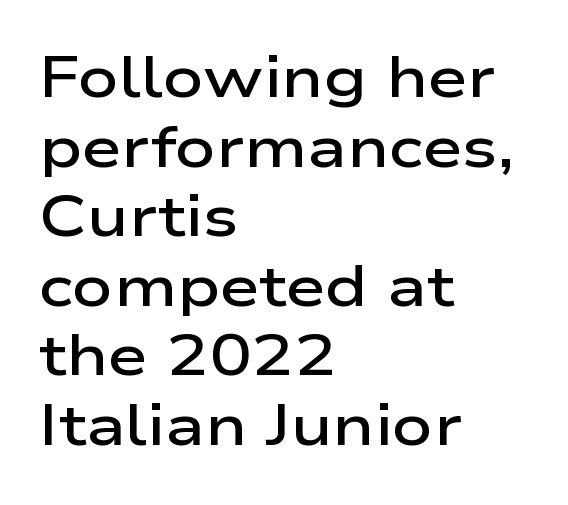
Layout note: lines flush left. Letter spacing: default. Spacing verdict: proportional, widths tailored to each character. Serifs: no, the terminals of the letterforms are clean. What weight is shown? A semibold, between regular and bold.
